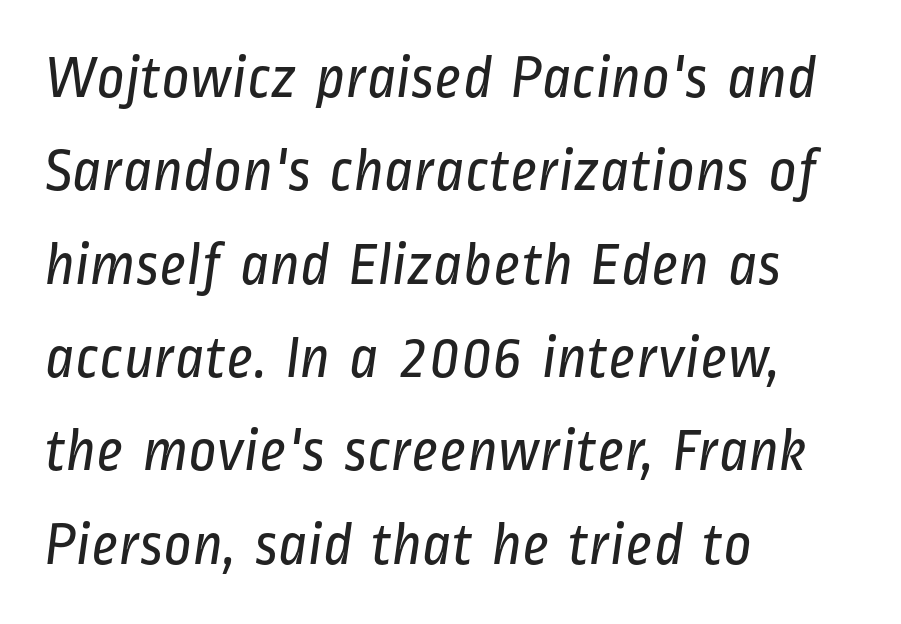
The image shows 61 px regular-weight, condensed sans-serif type; set left-aligned, normal line spacing (1.53x), normal letter spacing, not underlined; low stroke contrast and a medium x-height.
